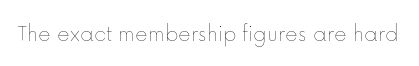
Q: Is the text bold? A: No.
Q: Is the text italic (slanted)? A: No, it is upright.
Q: Is the text underlined? A: No.
Q: Is the spacing between letters normal or unusually wide? A: Normal.
